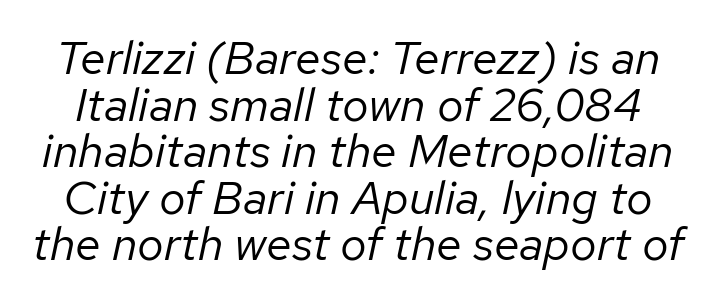
Q: Is the text bold? A: No.
Q: Is the text italic (slanted)? A: Yes, it leans right by about 12 degrees.
Q: Is the text underlined? A: No.
Q: Is the spacing between letters normal or unusually wide? A: Normal.
Q: Is the spacing between lines tight, normal or loose? A: Tight.
Q: Width (condensed, normal, or wide)? A: Normal.
Q: Stroke contrast? A: Low.
Q: x-height? A: Medium.
Q: Monospaced? A: No.
